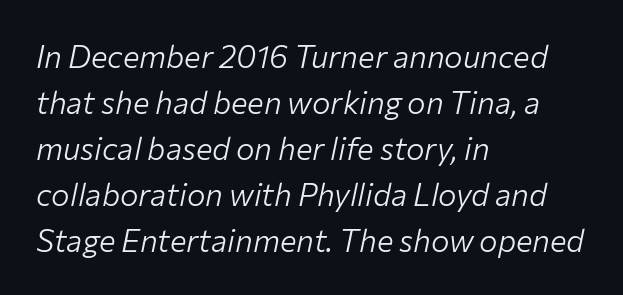
{"italic": "yes", "lean": "right", "slant_degrees": 12, "bold": "no", "weight": "light", "width": "normal", "stroke_contrast": "low", "x_height": "medium", "monospaced": "no", "underline": "no", "align": "left", "line_spacing": "normal", "line_spacing_ratio": 1.48, "letter_spacing": "normal", "letter_spacing_em": 0.0, "glyph_px": 31}
